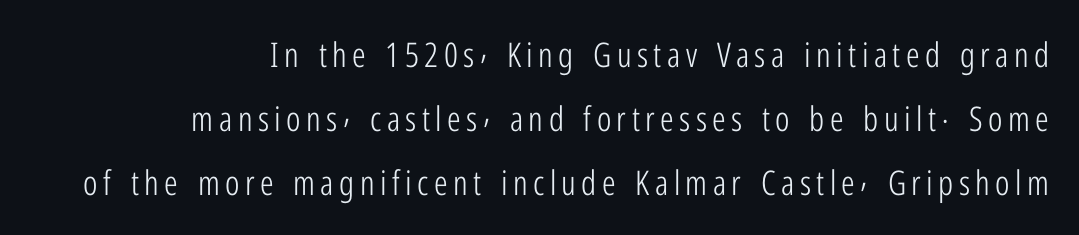
Q: Is the text bold? A: No.
Q: Is the text italic (slanted)? A: No, it is upright.
Q: Is the typeface a serif or a sans-serif typeface? A: Sans-serif.
Q: Is the text underlined? A: No.
Q: How is the paragraph aligned? A: Right-aligned.
Q: Width (condensed, normal, or wide)? A: Condensed.
Q: Stroke contrast? A: Low.
Q: x-height? A: Medium.
Q: Monospaced? A: No.
